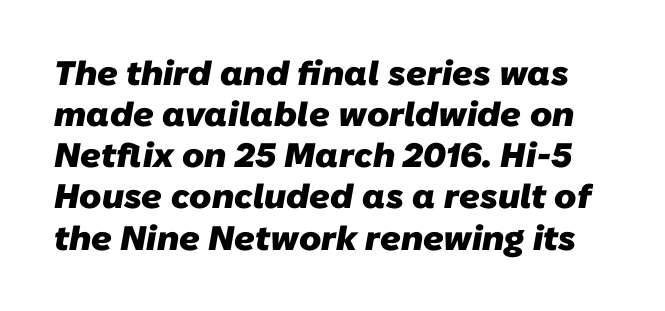
Q: Is the text bold? A: Yes.
Q: Is the typeface a serif or a sans-serif typeface? A: Sans-serif.
Q: Is the text underlined? A: No.
Q: Is the spacing between letters normal or unusually wide? A: Normal.
Q: Width (condensed, normal, or wide)? A: Normal.
Q: Stroke contrast? A: Low.
Q: x-height? A: Medium.
Q: Monospaced? A: No.
